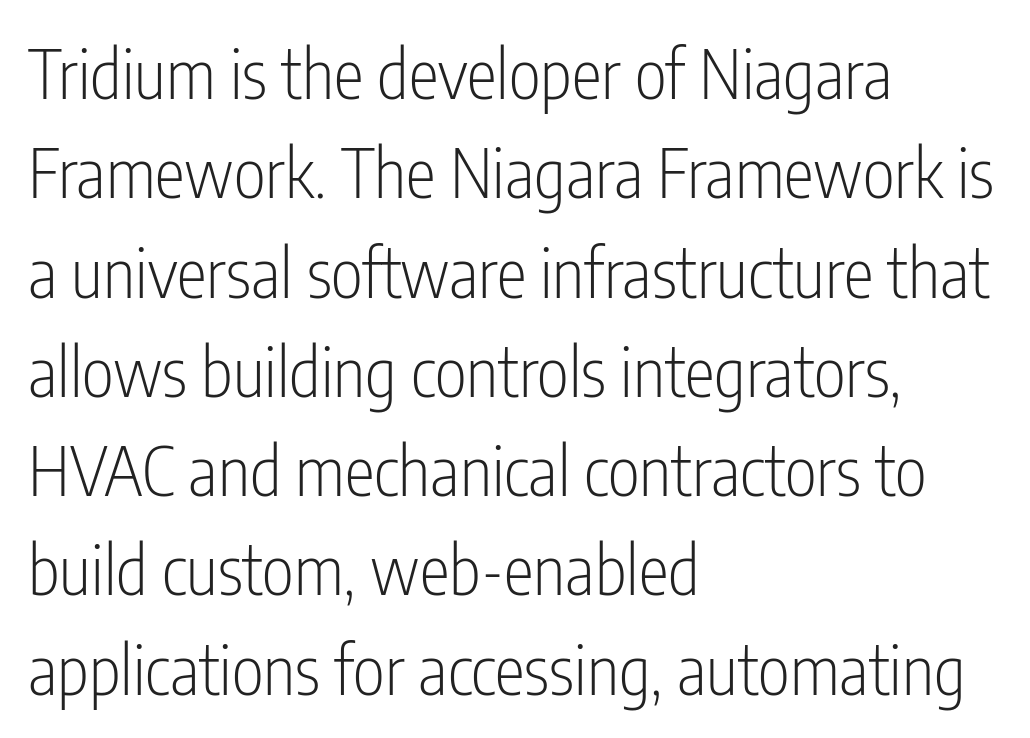
The image shows 68 px light, condensed sans-serif type, upright; set left-aligned, normal line spacing (1.46x), normal letter spacing, not underlined; low stroke contrast and a medium x-height.
